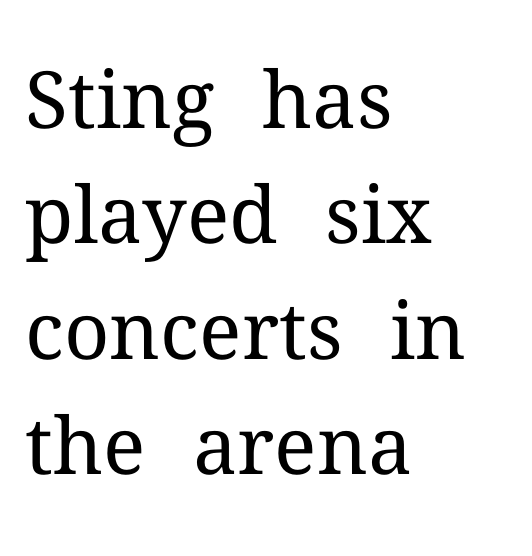
Q: Is the text bold? A: No.
Q: Is the text italic (slanted)? A: No, it is upright.
Q: Is the typeface a serif or a sans-serif typeface? A: Serif.
Q: Is the text underlined? A: No.
Q: How is the paragraph aligned? A: Left-aligned.
Q: Is the spacing between letters normal or unusually wide? A: Normal.
Q: Is the spacing between lines tight, normal or loose? A: Normal.
Q: Width (condensed, normal, or wide)? A: Normal.
Q: Stroke contrast? A: Medium.
Q: x-height? A: Medium.
Q: Monospaced? A: No.
